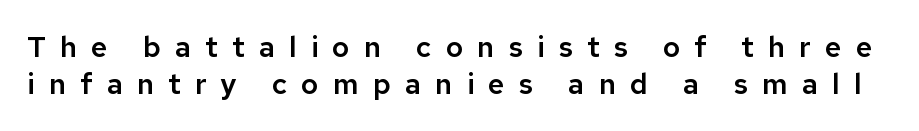
The letters stand upright; this is a roman face. In terms of leading, this rendering sits right in the middle. Spacing verdict: proportional, widths tailored to each character. This sample uses expanded letter spacing, leaving extra air between glyphs.
